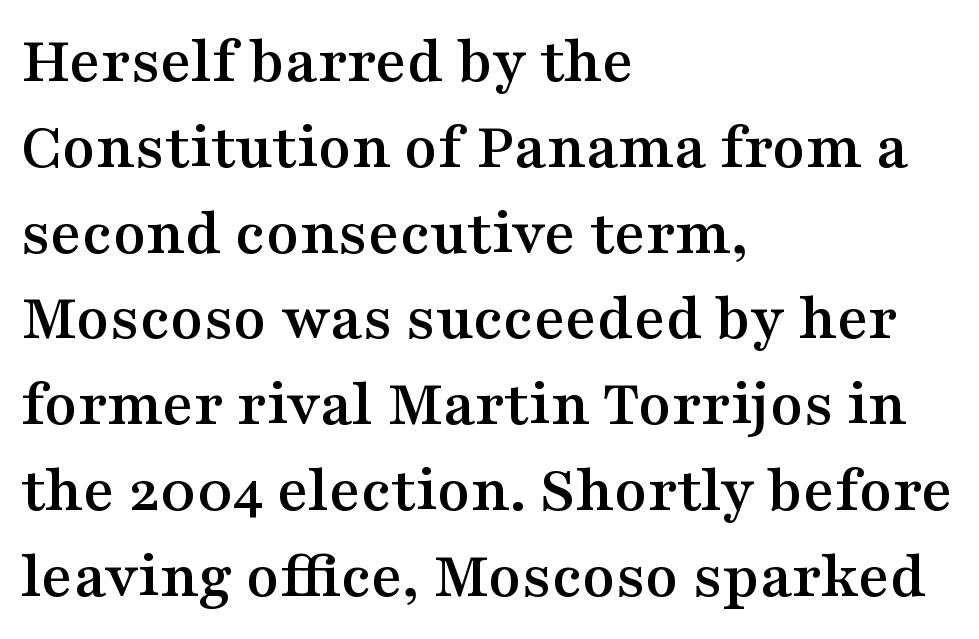
{"serif": "yes", "italic": "no", "width": "wide", "stroke_contrast": "medium", "x_height": "medium", "monospaced": "no", "underline": "no", "align": "left", "line_spacing": "normal", "line_spacing_ratio": 1.28, "letter_spacing": "normal", "letter_spacing_em": 0.0, "glyph_px": 67}
